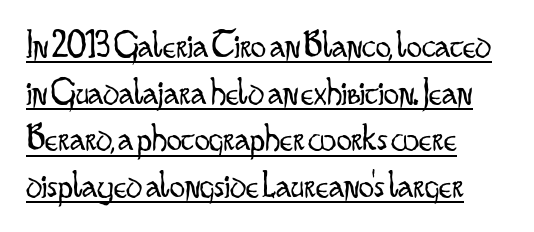
The image shows 38 px light, condensed sans-serif type, upright; set left-aligned, line spacing 1.23x, normal letter spacing, underlined; low stroke contrast and a small x-height.
